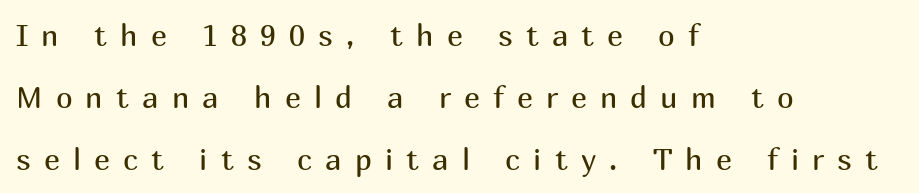
Lines of text with bare space underneath. Characters follow at a spacing far wider than the type designer built in. If you drew a line through each stem, it would be perfectly vertical. Summary of vertical rhythm: relaxed, with wide interline spacing. The rendering anchors every line to the left-hand side.
